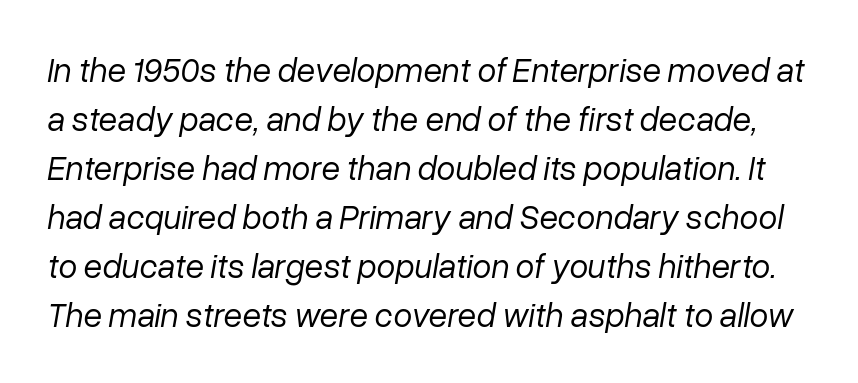
The image shows 34 px regular-weight type, italic (leaning right); set normal line spacing (1.44x), normal letter spacing, not underlined; low stroke contrast and a medium x-height.
